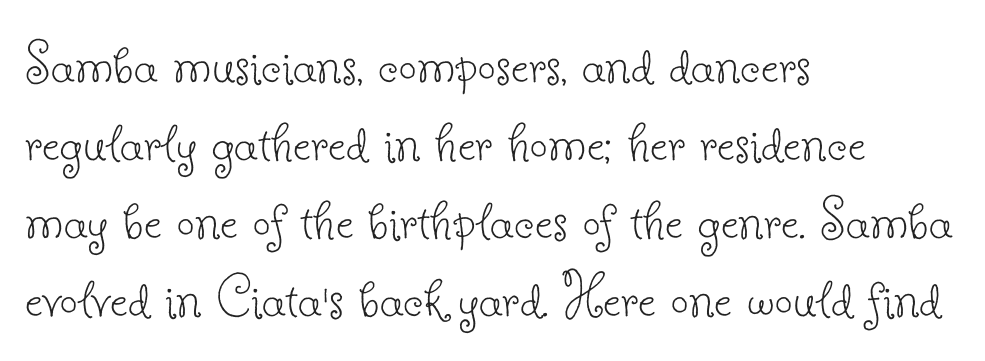
{"serif": "yes", "italic": "no", "bold": "no", "weight": "thin", "width": "normal", "stroke_contrast": "low", "x_height": "small", "monospaced": "no", "underline": "no", "align": "left", "line_spacing_ratio": 1.24, "letter_spacing": "normal", "letter_spacing_em": 0.0, "glyph_px": 63}
